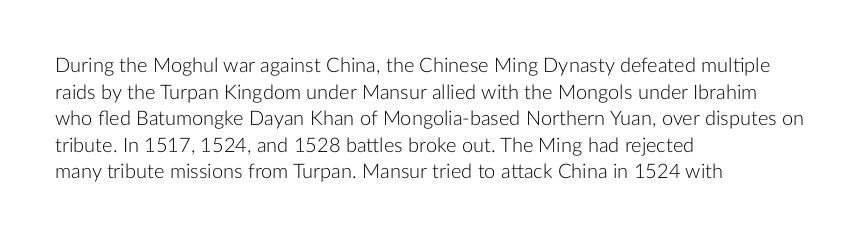
Q: Is the text bold? A: No.
Q: Is the text italic (slanted)? A: No, it is upright.
Q: Is the text underlined? A: No.
Q: How is the paragraph aligned? A: Left-aligned.
Q: Is the spacing between letters normal or unusually wide? A: Normal.
Q: Is the spacing between lines tight, normal or loose? A: Normal.
